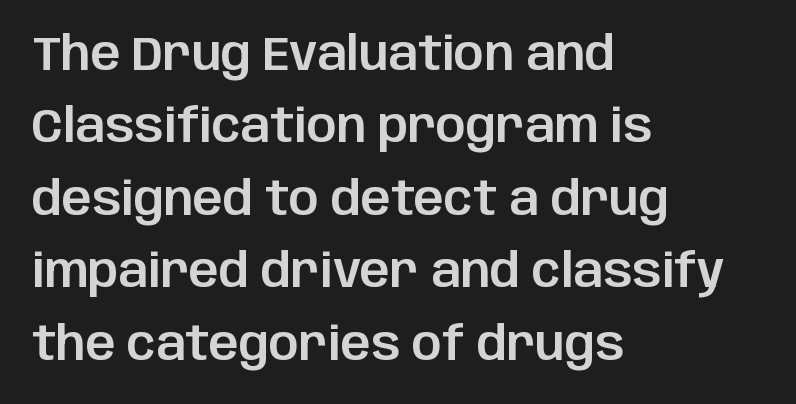
{"serif": "no", "italic": "no", "width": "normal", "stroke_contrast": "low", "x_height": "large", "monospaced": "no", "underline": "no", "align": "left", "line_spacing": "normal", "line_spacing_ratio": 1.54, "letter_spacing": "normal", "letter_spacing_em": 0.0, "glyph_px": 47}
